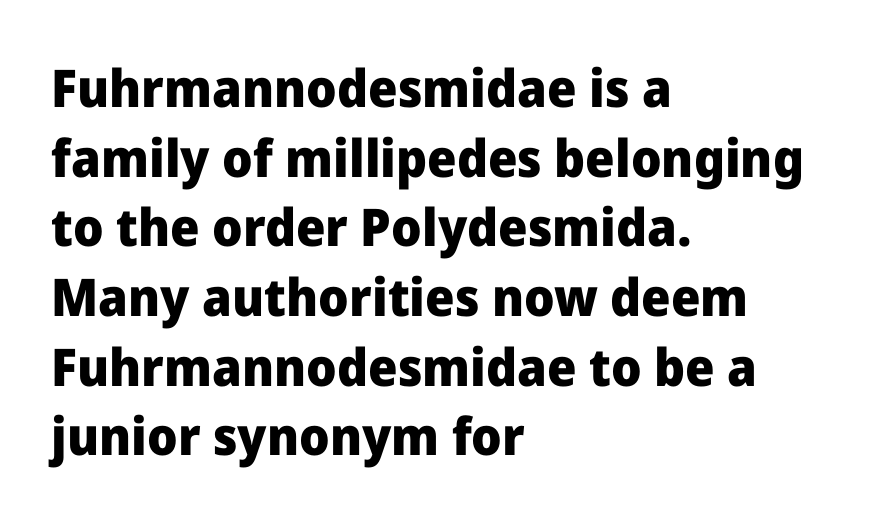
The image shows 52 px heavy sans-serif type, upright; set left-aligned, normal line spacing (1.34x), normal letter spacing, not underlined; low stroke contrast and a medium x-height.
